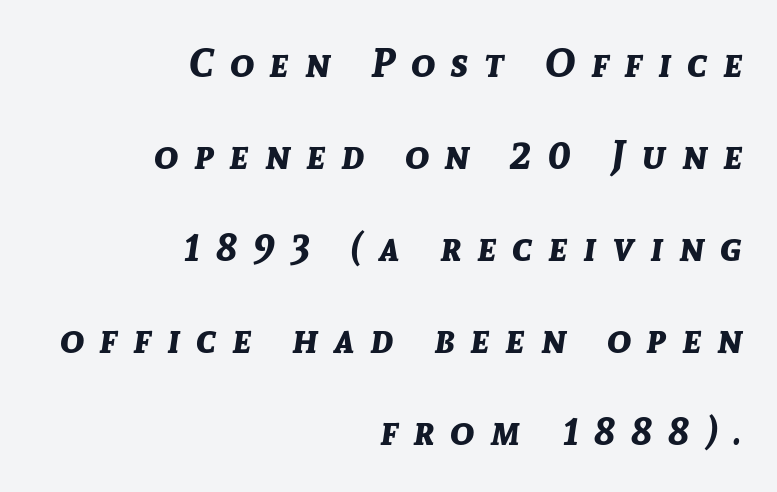
The image shows 40 px bold type, italic (leaning right); set right-aligned, loose line spacing (2.3x), unusually wide letter spacing (+0.4 em), not underlined; low stroke contrast and a medium x-height.
